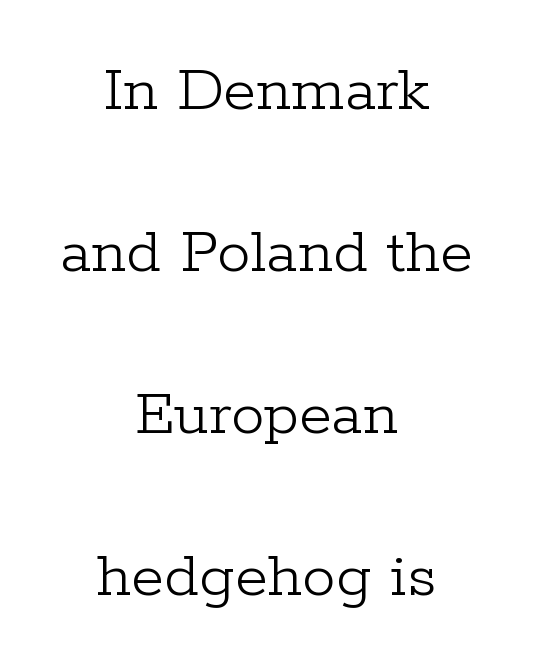
Quick note: interline space is abundant. The glyphs in this specimen are seriffed. Glyph-to-glyph distance matches everyday printed text. This sample uses an upright cut, with every glyph sitting square on the baseline. The face used here is proportionally spaced, like ordinary book or web type.
